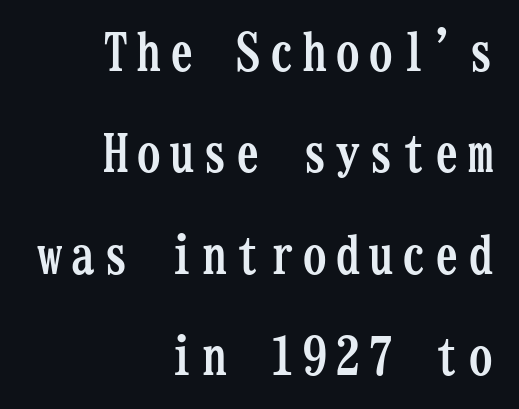
Line ends are locked; line starts wander. These lines were composed using upright roman letters. One glance says open: line gaps are wider than usual. The passage shown is typed in a monospace face where columns stay perfectly aligned. The space directly below the letters is spotless. Does the weight exceed regular? Yes, all the way to bold.
